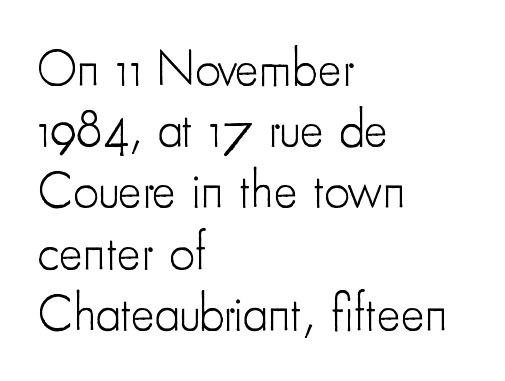
{"serif": "no", "italic": "no", "bold": "no", "weight": "light", "width": "condensed", "stroke_contrast": "low", "x_height": "small", "monospaced": "no", "underline": "no", "align": "left", "line_spacing_ratio": 1.2, "letter_spacing": "normal", "letter_spacing_em": 0.0, "glyph_px": 51}
